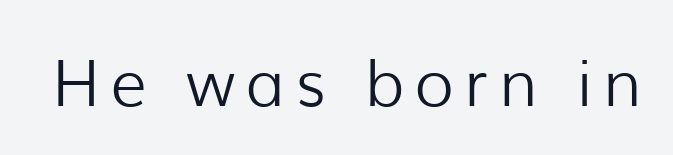
{"serif": "no", "italic": "no", "bold": "no", "weight": "light", "width": "normal", "stroke_contrast": "low", "x_height": "medium", "monospaced": "no", "underline": "no", "glyph_px": 64}
